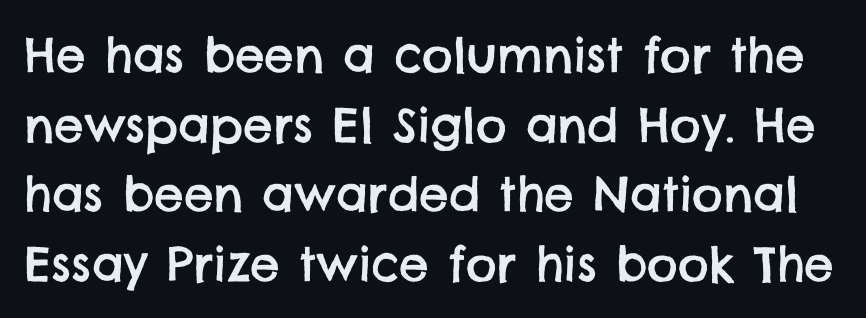
{"serif": "no", "width": "normal", "stroke_contrast": "low", "x_height": "large", "monospaced": "no", "underline": "no", "line_spacing": "normal", "line_spacing_ratio": 1.48, "letter_spacing": "normal", "letter_spacing_em": 0.0, "glyph_px": 47}
